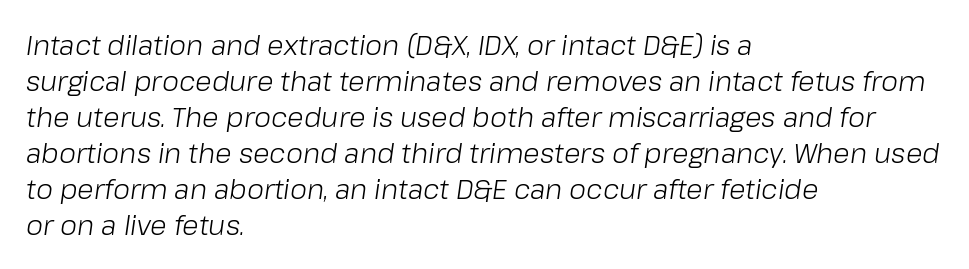
{"italic": "yes", "lean": "right", "slant_degrees": 8, "bold": "no", "underline": "no", "align": "left", "line_spacing": "normal", "line_spacing_ratio": 1.33, "letter_spacing": "normal", "letter_spacing_em": 0.0, "glyph_px": 27}
